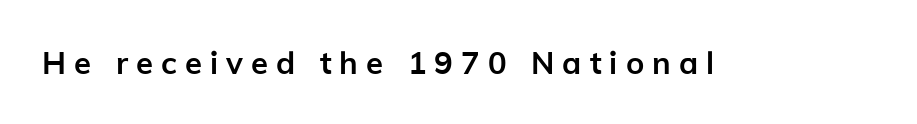
These lines are rendered in a variable-pitch font. You'd pick this weight for a headline — it's a proper bold. You can tell it's not italic because the verticals are truly vertical. The gaps between neighbouring characters are conspicuously large.
